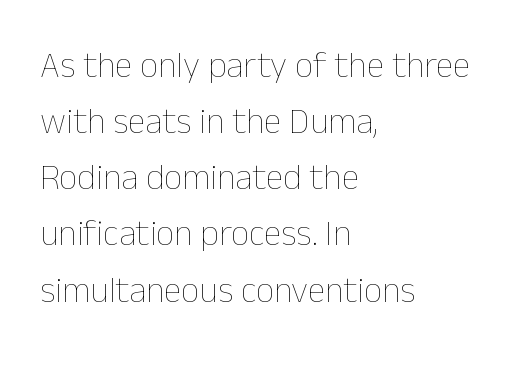
The image shows 36 px thin type, upright; set left-aligned, normal line spacing (1.56x), normal letter spacing, not underlined; low stroke contrast and a medium x-height.
